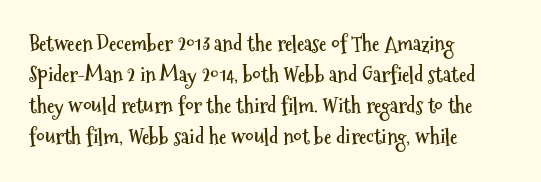
Q: Is the text bold? A: Yes.
Q: Is the text italic (slanted)? A: No, it is upright.
Q: Is the text underlined? A: No.
Q: How is the paragraph aligned? A: Left-aligned.
Q: Is the spacing between letters normal or unusually wide? A: Normal.
Q: Is the spacing between lines tight, normal or loose? A: Normal.
